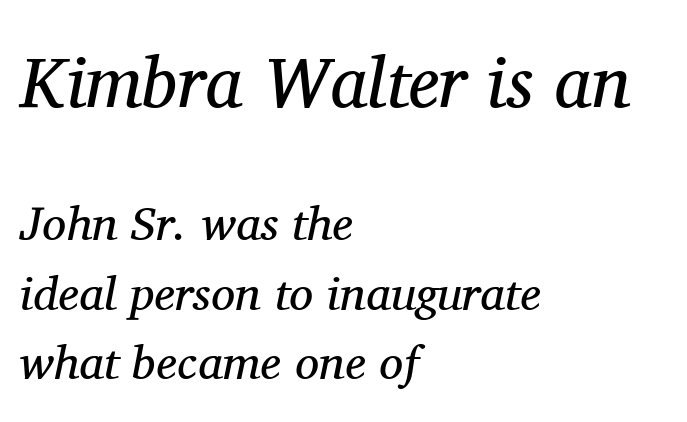
Q: Is the text bold? A: No.
Q: Is the text italic (slanted)? A: Yes, it leans right by about 11 degrees.
Q: Is the typeface a serif or a sans-serif typeface? A: Serif.
Q: Is the text underlined? A: No.
Q: How is the paragraph aligned? A: Left-aligned.
Q: Is the spacing between letters normal or unusually wide? A: Normal.
Q: Is the spacing between lines tight, normal or loose? A: Normal.
Q: Which block of text is set in a larger size, the first (top) or the second (bottom)? A: The first (top) one.
Q: Width (condensed, normal, or wide)? A: Normal.
Q: Stroke contrast? A: Medium.
Q: x-height? A: Medium.
Q: Monospaced? A: No.
